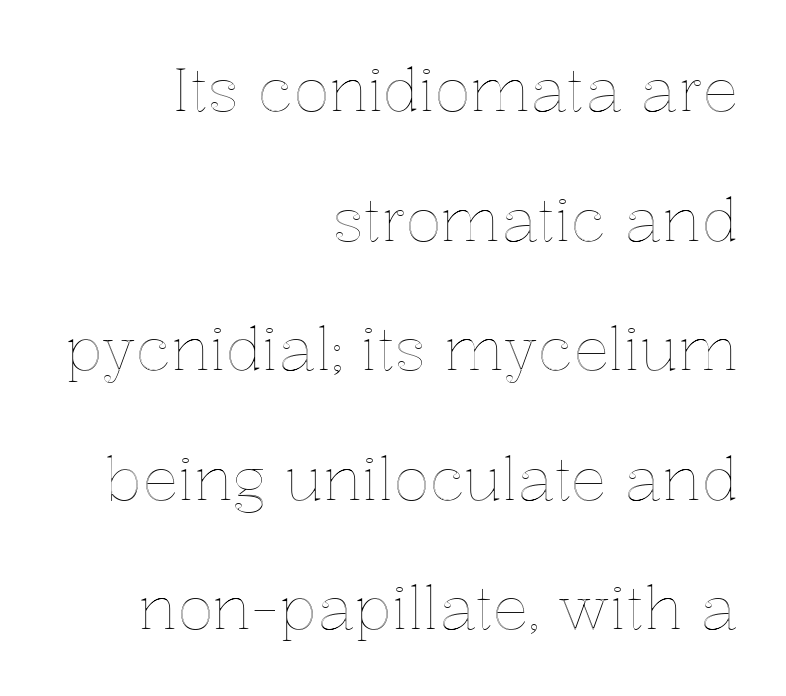
{"italic": "no", "width": "normal", "x_height": "medium", "monospaced": "no", "underline": "no", "align": "right", "line_spacing": "loose", "line_spacing_ratio": 2.16, "letter_spacing": "normal", "letter_spacing_em": 0.0, "glyph_px": 60}
